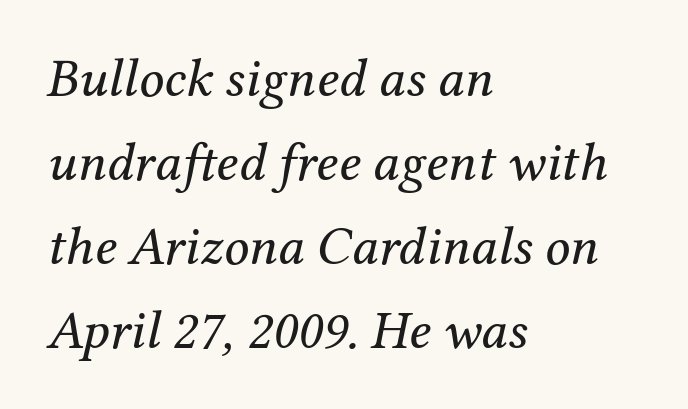
{"serif": "yes", "italic": "yes", "lean": "right", "slant_degrees": 12, "bold": "no", "weight": "regular", "width": "normal", "stroke_contrast": "medium", "x_height": "medium", "monospaced": "no", "underline": "no", "align": "left", "line_spacing": "normal", "line_spacing_ratio": 1.53, "letter_spacing": "normal", "letter_spacing_em": 0.0, "glyph_px": 55}
